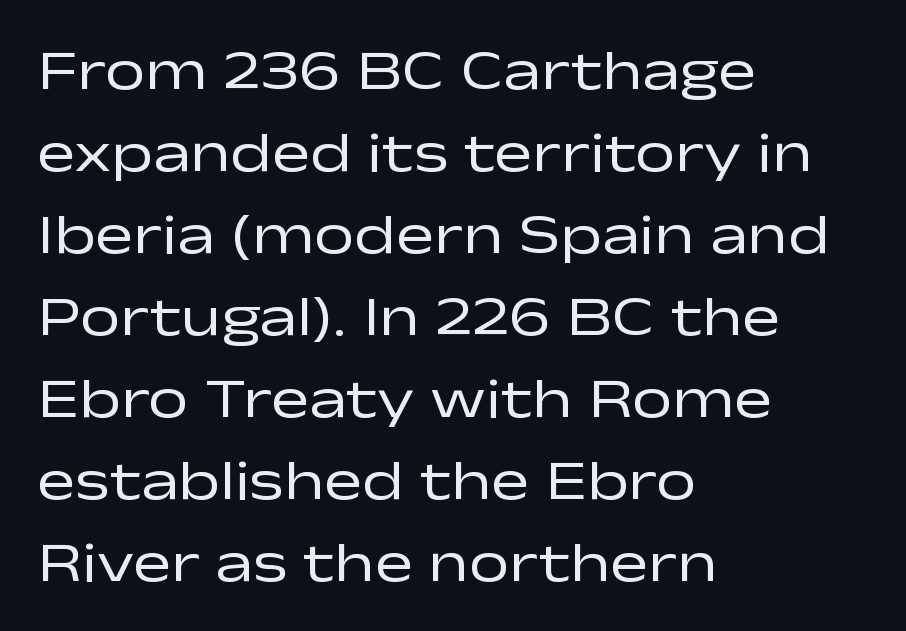
{"serif": "no", "italic": "no", "bold": "no", "weight": "regular", "width": "wide", "stroke_contrast": "low", "x_height": "medium", "monospaced": "no", "underline": "no", "align": "left", "line_spacing": "normal", "line_spacing_ratio": 1.44, "letter_spacing": "normal", "letter_spacing_em": 0.0, "glyph_px": 57}
